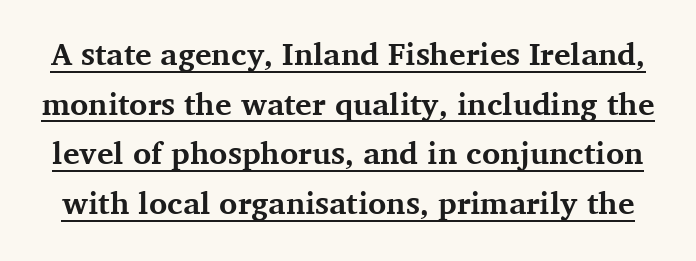
Q: Is the text bold? A: Yes.
Q: Is the text italic (slanted)? A: No, it is upright.
Q: Is the typeface a serif or a sans-serif typeface? A: Serif.
Q: Is the text underlined? A: Yes.
Q: Is the spacing between letters normal or unusually wide? A: Normal.
Q: Is the spacing between lines tight, normal or loose? A: Normal.
Q: Width (condensed, normal, or wide)? A: Normal.
Q: Stroke contrast? A: Medium.
Q: x-height? A: Medium.
Q: Monospaced? A: No.
